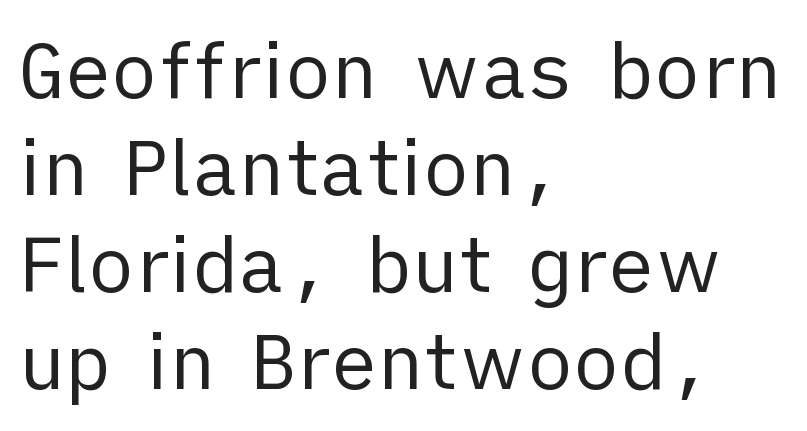
{"serif": "no", "italic": "no", "bold": "no", "weight": "regular", "width": "normal", "stroke_contrast": "low", "x_height": "medium", "monospaced": "no", "underline": "no", "align": "left", "line_spacing": "normal", "line_spacing_ratio": 1.26, "letter_spacing": "normal", "letter_spacing_em": 0.0, "glyph_px": 77}
